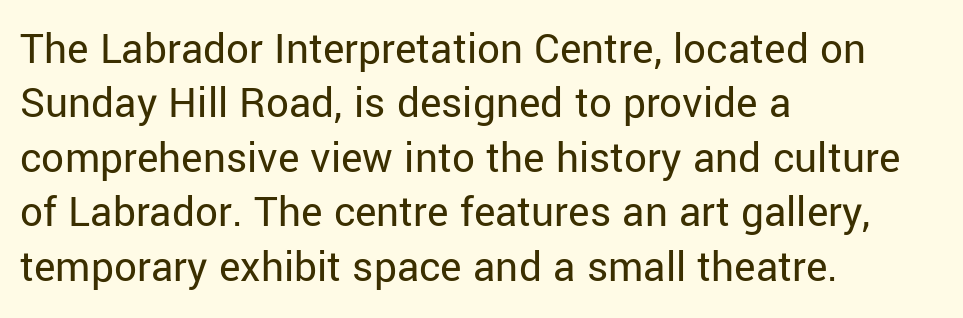
Q: Is the text bold? A: No.
Q: Is the text italic (slanted)? A: No, it is upright.
Q: Is the typeface a serif or a sans-serif typeface? A: Sans-serif.
Q: Is the text underlined? A: No.
Q: How is the paragraph aligned? A: Left-aligned.
Q: Is the spacing between letters normal or unusually wide? A: Normal.
Q: Width (condensed, normal, or wide)? A: Normal.
Q: Stroke contrast? A: Low.
Q: x-height? A: Medium.
Q: Monospaced? A: No.
